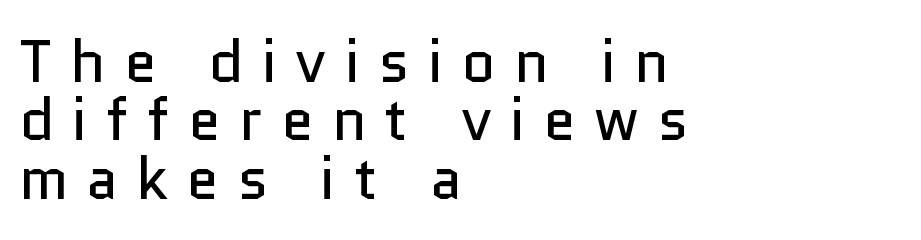
The image shows 59 px regular-weight sans-serif type, upright; set left-aligned, tight line spacing (0.99x), unusually wide letter spacing (+0.31 em), not underlined; low stroke contrast and a medium x-height.
